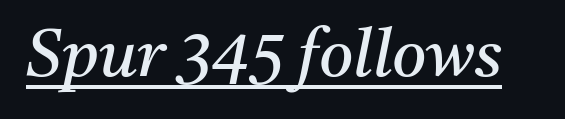
The image shows 66 px regular-weight serif type, italic (leaning right); set normal letter spacing, underlined; medium stroke contrast and a medium x-height.
